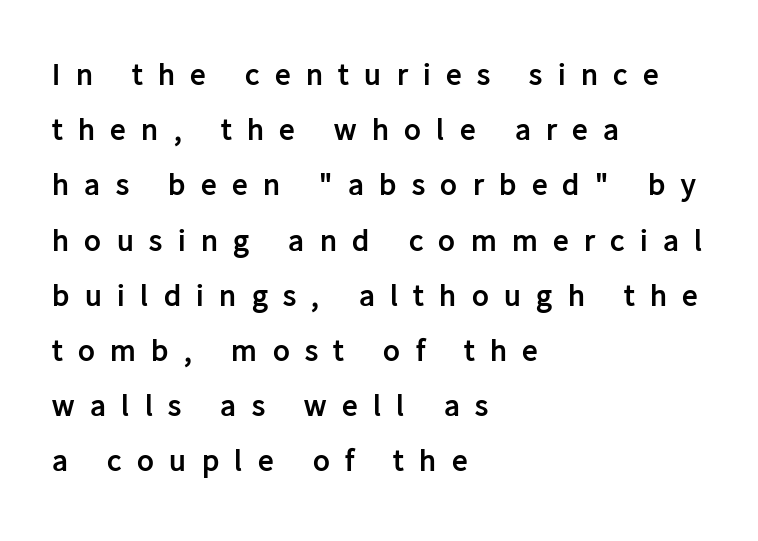
{"serif": "no", "italic": "no", "bold": "yes", "weight": "semibold", "width": "normal", "stroke_contrast": "low", "x_height": "medium", "monospaced": "no", "underline": "no", "align": "left", "line_spacing_ratio": 1.78, "letter_spacing": "wide", "letter_spacing_em": 0.5, "glyph_px": 31}
